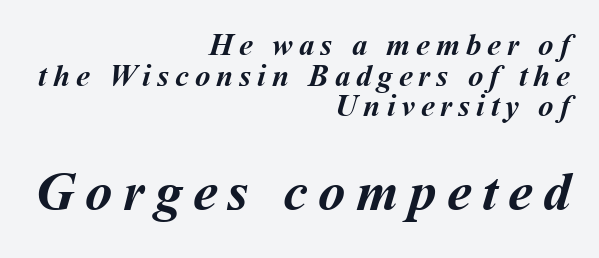
{"bold": "yes", "weight": "semibold", "width": "normal", "stroke_contrast": "medium", "x_height": "medium", "monospaced": "no", "underline": "no", "align": "right", "line_spacing": "tight", "line_spacing_ratio": 0.99, "larger_block": "second", "size_ratio": 1.77, "glyph_px": 55}
